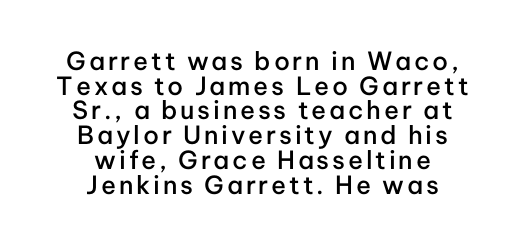
{"italic": "no", "bold": "semi", "underline": "no", "align": "center", "line_spacing": "tight", "line_spacing_ratio": 0.99, "glyph_px": 25}
